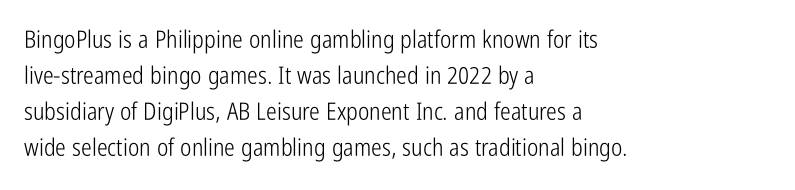
Q: Is the text bold? A: No.
Q: Is the text italic (slanted)? A: No, it is upright.
Q: Is the text underlined? A: No.
Q: How is the paragraph aligned? A: Left-aligned.
Q: Is the spacing between letters normal or unusually wide? A: Normal.
Q: Is the spacing between lines tight, normal or loose? A: Normal.
